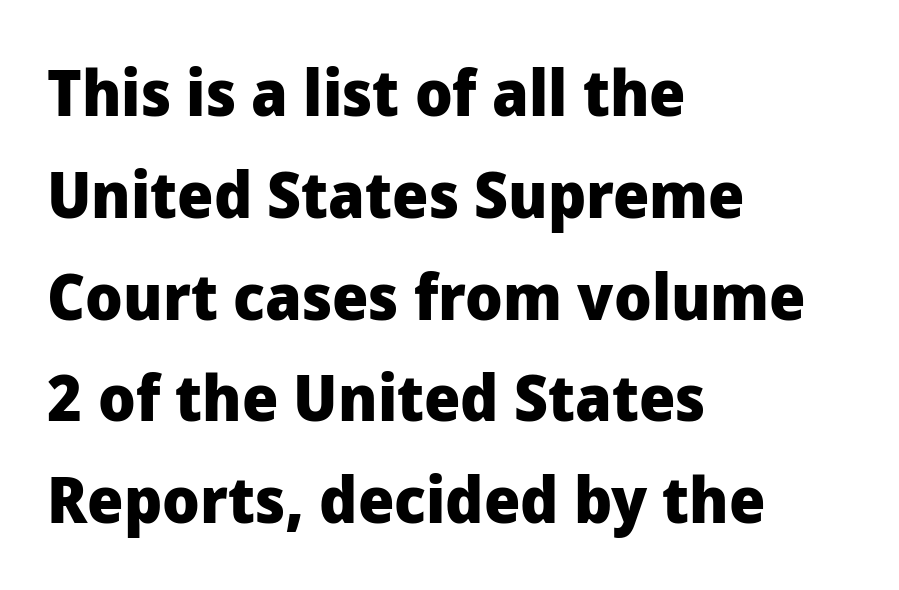
The rendering uses a bold face; every stroke is thick and dark. This is sans-serif lettering, the kind often seen on screens and signage. These lines sit exactly where default settings would place them. These lines stack with their left ends in a neat column. The space beneath each line is pristine and unruled.
